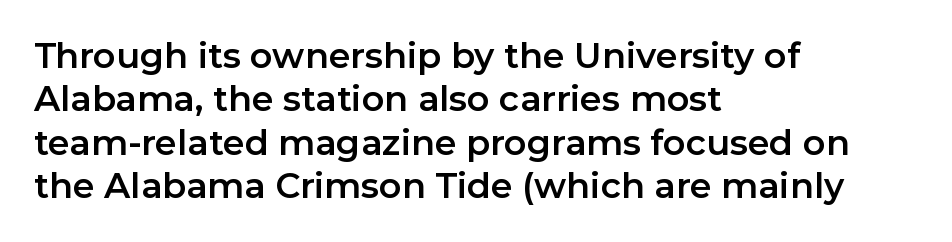
{"serif": "no", "italic": "no", "width": "normal", "stroke_contrast": "low", "x_height": "medium", "monospaced": "no", "underline": "no", "align": "left", "line_spacing_ratio": 1.24, "letter_spacing": "normal", "letter_spacing_em": 0.0, "glyph_px": 35}
